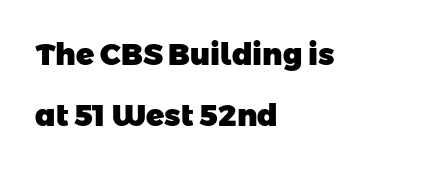
Q: Is the text bold? A: Yes.
Q: Is the typeface a serif or a sans-serif typeface? A: Sans-serif.
Q: Is the text underlined? A: No.
Q: How is the paragraph aligned? A: Left-aligned.
Q: Is the spacing between letters normal or unusually wide? A: Normal.
Q: Is the spacing between lines tight, normal or loose? A: Loose.
Q: Width (condensed, normal, or wide)? A: Normal.
Q: Stroke contrast? A: Low.
Q: x-height? A: Medium.
Q: Monospaced? A: No.
